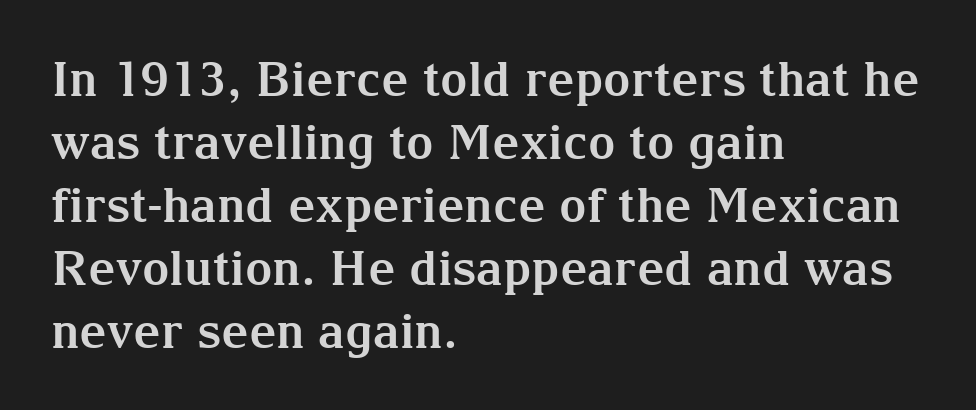
The lines in this sample share a left origin and differ only in where they stop. Here the glyphs are tracked normally, forming tight word shapes. The rendering uses natural spacing where letterforms have individual widths. Underline: absent. Rows of type keep a routine distance in the vertical direction.
